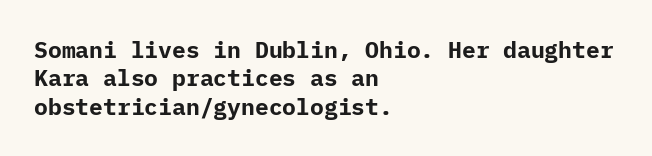
Q: Is the text bold? A: Yes.
Q: Is the text italic (slanted)? A: No, it is upright.
Q: Is the text underlined? A: No.
Q: How is the paragraph aligned? A: Left-aligned.
Q: Is the spacing between letters normal or unusually wide? A: Normal.
